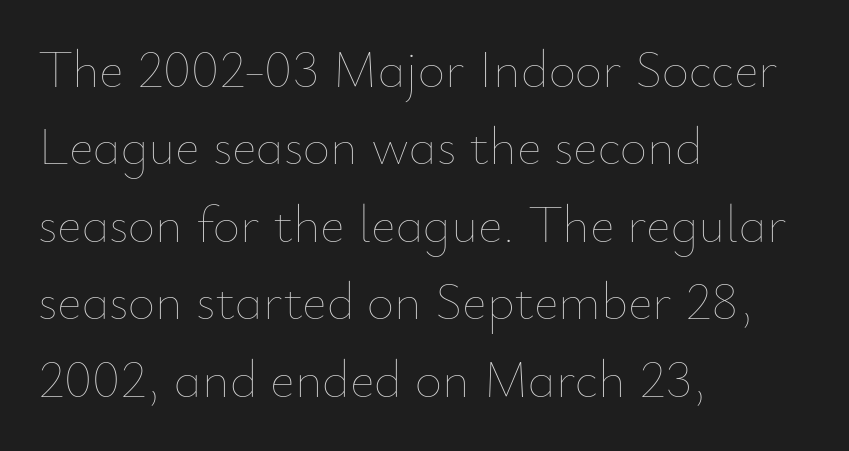
The image shows 53 px thin type, upright; set left-aligned, normal line spacing (1.46x), normal letter spacing, not underlined; low stroke contrast and a small x-height.
